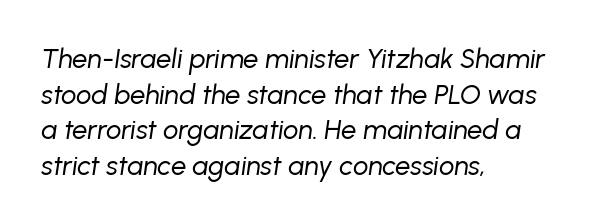
The image shows 27 px text type, italic (leaning right); set left-aligned, normal line spacing (1.32x), normal letter spacing, not underlined.
